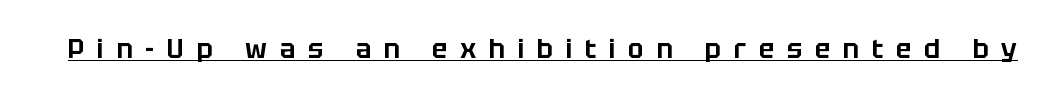
The words here are underlined. Notice how the stems are strictly vertical — no italics here. The horizontal fit of the characters is loose and conspicuously gappy.
